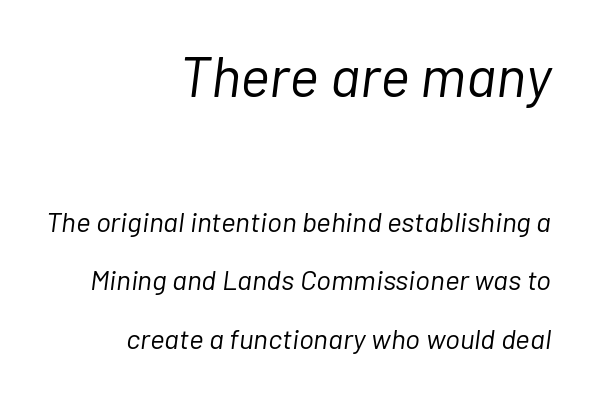
The image shows 57 px light type, italic (leaning right); set right-aligned, loose line spacing (2.08x), normal letter spacing, not underlined; the first (top) block is 2.04x larger; low stroke contrast and a medium x-height.
